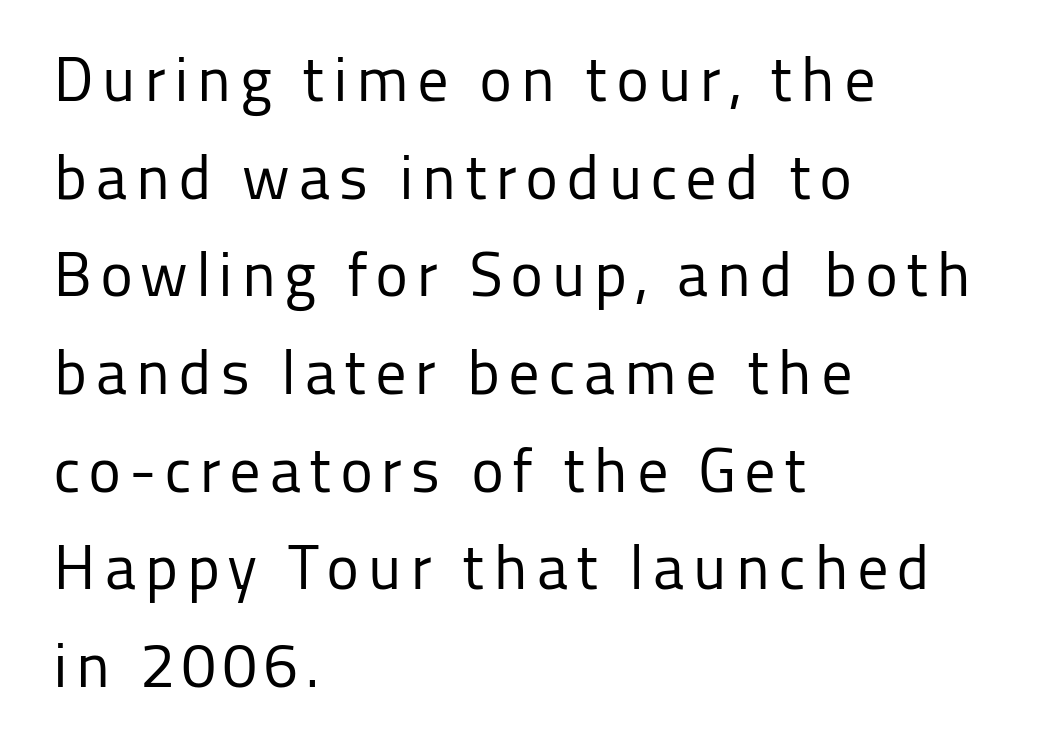
The space between consecutive lines is moderate. Looks like regular typesetting: each glyph gets only the width it needs. The foot of each line stays bare and open. This is roman type, the default non-slanted kind. No feet cap the strokes, marking this as sans-serif type. No extra ink here — the face is not bold.
